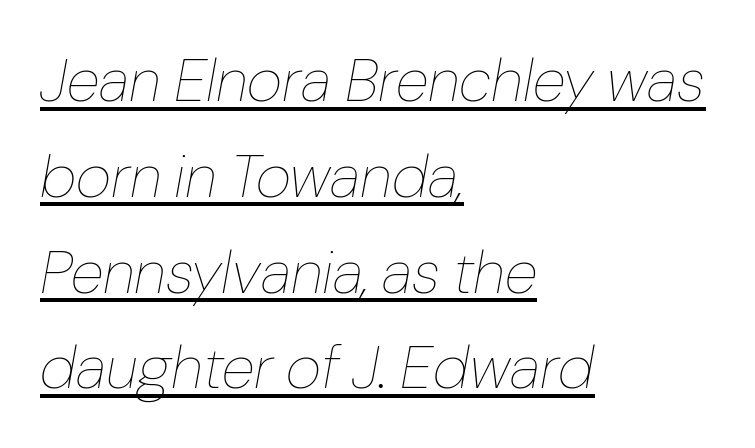
Heaviness? Minimal to ordinary, like unemphasized prose. Casual observation: everything's shoved over to the left. The letters are slanted; this is an italic face. Compared with undecorated copy, this sample adds a rule below the words. You could call the tracking neutral — neither tight nor loose.
